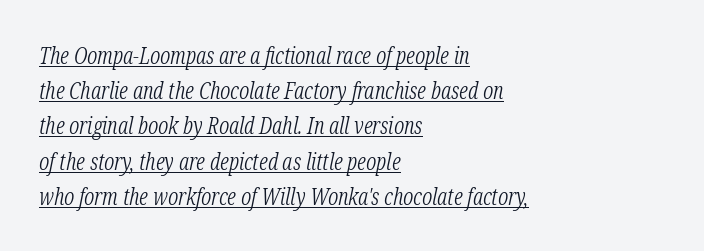
{"italic": "yes", "lean": "right", "slant_degrees": 12, "bold": "no", "underline": "yes", "align": "left", "line_spacing": "normal", "line_spacing_ratio": 1.53, "letter_spacing": "normal", "letter_spacing_em": 0.0, "glyph_px": 23}
